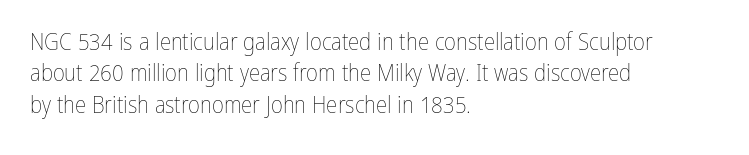
One glance says typical: line gaps are just what's usual. What stands out about the letter spacing? Nothing — it is the standard amount. This reads as an unemphasized weight, regular at the heaviest. The text block is weighted toward the left margin, trailing off unevenly rightward. Descender tails drop into unmarked territory. The specimen reads as upright at a glance.
